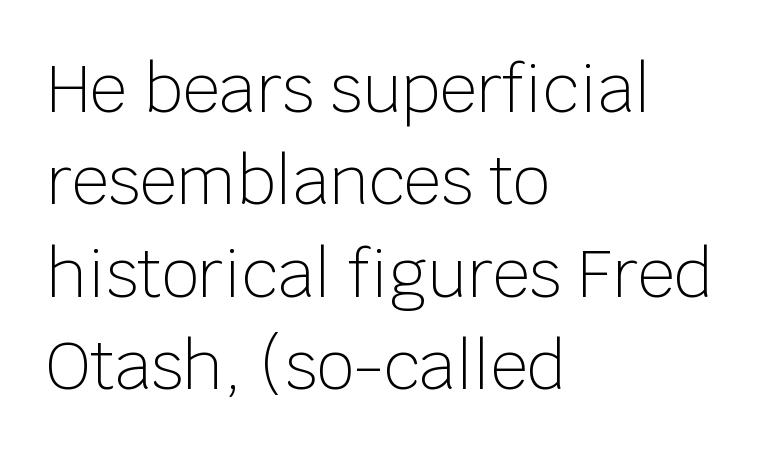
The image shows 65 px light sans-serif type, upright; set left-aligned, normal line spacing (1.42x), normal letter spacing, not underlined; low stroke contrast and a large x-height.
